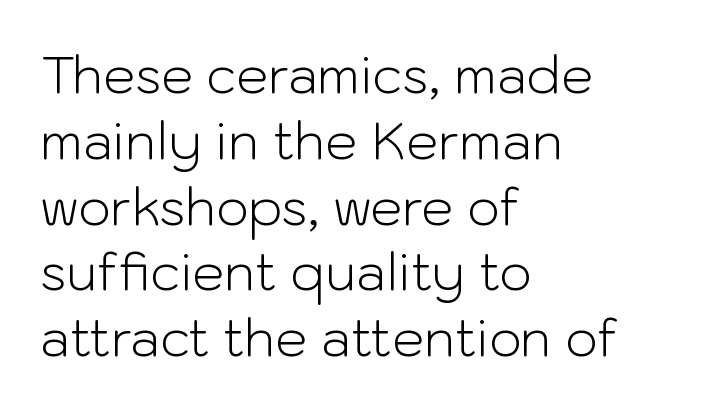
{"serif": "no", "italic": "no", "bold": "no", "weight": "light", "width": "normal", "stroke_contrast": "low", "x_height": "medium", "monospaced": "no", "underline": "no", "align": "left", "line_spacing": "normal", "line_spacing_ratio": 1.29, "letter_spacing": "normal", "letter_spacing_em": 0.0, "glyph_px": 51}
